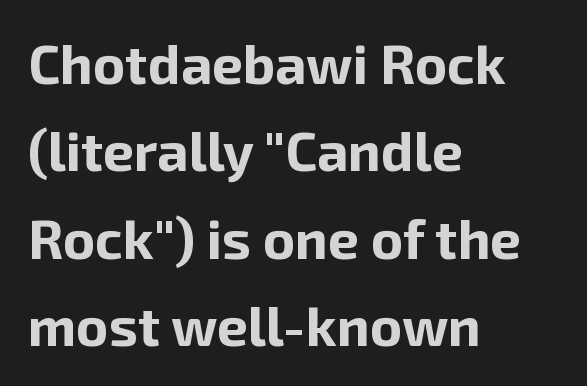
Quick note: not italic, upright. Classification — sans serif. Notice how thick the strokes are: this is what a full bold looks like. The paragraph shown leans on its left margin.
